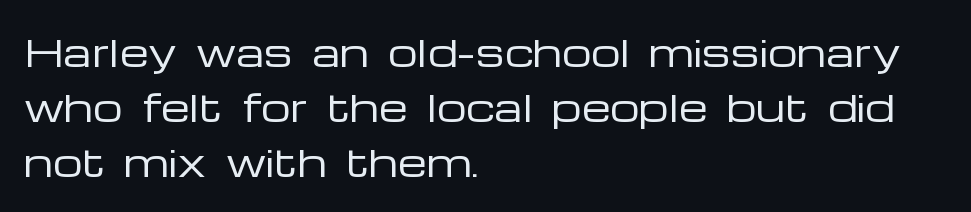
{"serif": "no", "italic": "no", "bold": "no", "weight": "regular", "width": "wide", "stroke_contrast": "low", "x_height": "medium", "monospaced": "no", "underline": "no", "align": "left", "line_spacing": "normal", "line_spacing_ratio": 1.49, "letter_spacing": "normal", "letter_spacing_em": 0.0, "glyph_px": 37}
